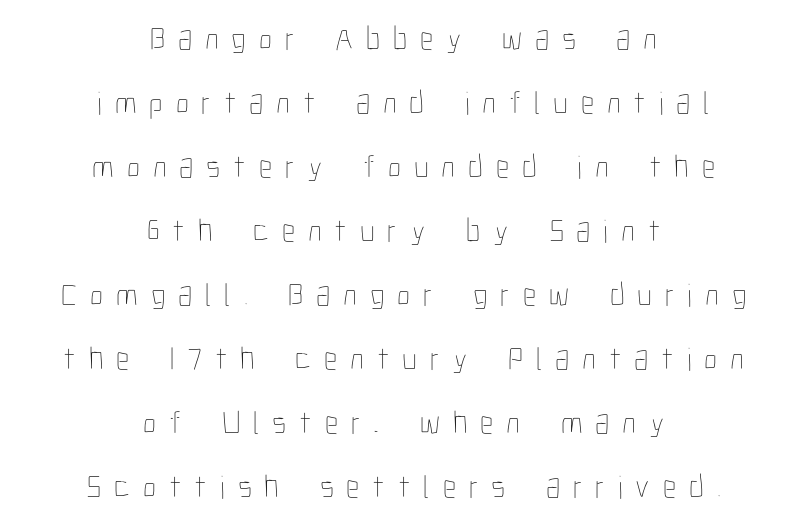
Q: Is the text bold? A: No.
Q: Is the text italic (slanted)? A: No, it is upright.
Q: Is the text underlined? A: No.
Q: How is the paragraph aligned? A: Centered.
Q: Is the spacing between letters normal or unusually wide? A: Unusually wide.
Q: Is the spacing between lines tight, normal or loose? A: Loose.
Q: Width (condensed, normal, or wide)? A: Condensed.
Q: Stroke contrast? A: Low.
Q: x-height? A: Medium.
Q: Monospaced? A: No.
